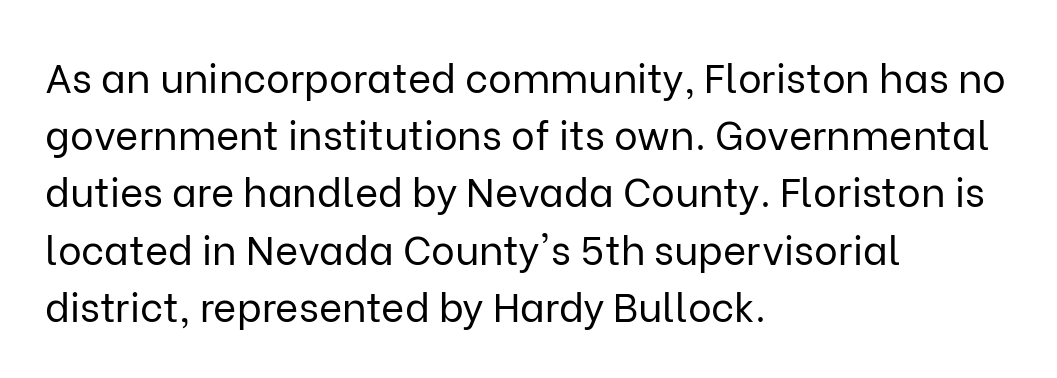
{"serif": "no", "italic": "no", "bold": "no", "weight": "regular", "width": "normal", "stroke_contrast": "low", "x_height": "medium", "monospaced": "no", "underline": "no", "align": "left", "line_spacing": "normal", "line_spacing_ratio": 1.43, "letter_spacing": "normal", "letter_spacing_em": 0.0, "glyph_px": 40}
